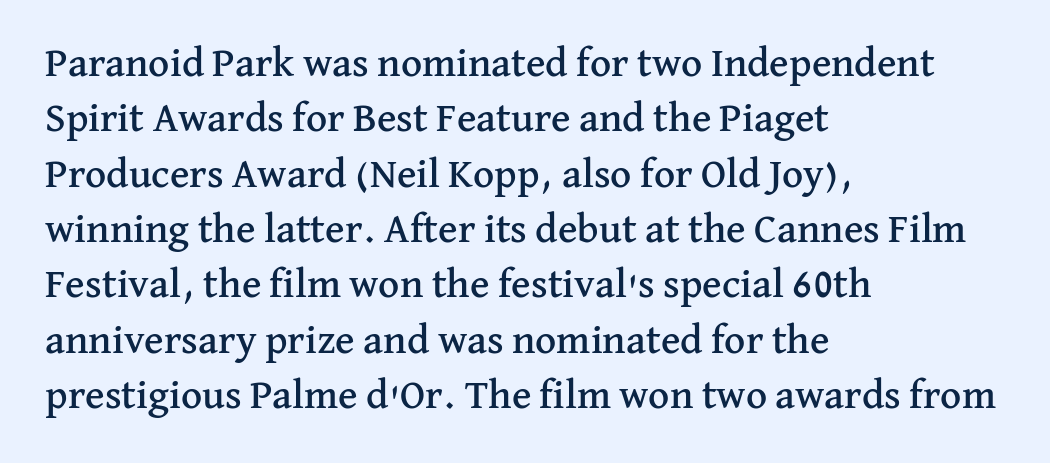
{"serif": "yes", "italic": "no", "width": "normal", "stroke_contrast": "medium", "x_height": "medium", "monospaced": "no", "underline": "no", "align": "left", "line_spacing": "normal", "line_spacing_ratio": 1.35, "letter_spacing": "normal", "letter_spacing_em": 0.0, "glyph_px": 41}
